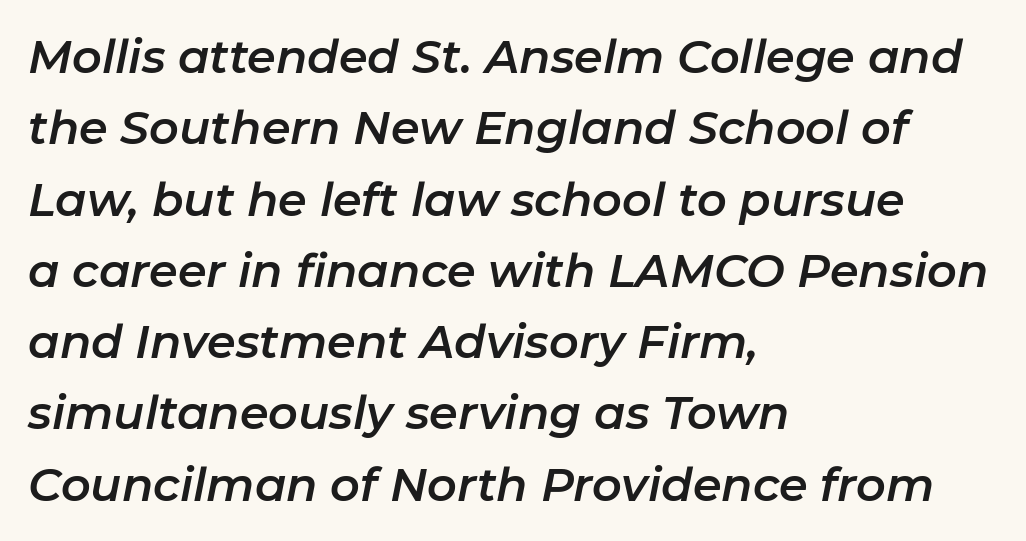
Q: Is the text italic (slanted)? A: Yes, it leans right by about 11 degrees.
Q: Is the text underlined? A: No.
Q: How is the paragraph aligned? A: Left-aligned.
Q: Is the spacing between letters normal or unusually wide? A: Normal.
Q: Is the spacing between lines tight, normal or loose? A: Normal.
Q: Width (condensed, normal, or wide)? A: Normal.
Q: Stroke contrast? A: Low.
Q: x-height? A: Medium.
Q: Monospaced? A: No.
